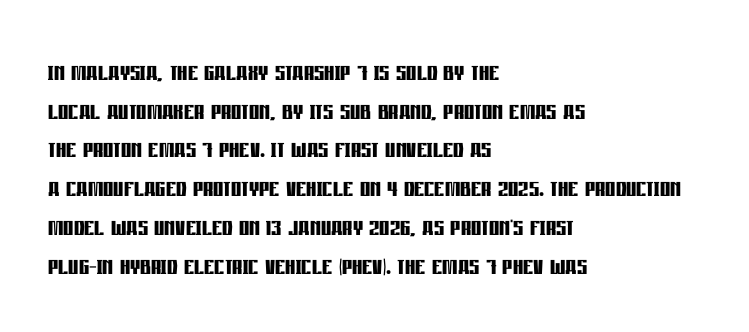
{"serif": "no", "italic": "no", "bold": "yes", "weight": "semibold", "width": "condensed", "stroke_contrast": "low", "x_height": "large", "monospaced": "no", "underline": "no", "align": "left", "line_spacing_ratio": 1.21, "letter_spacing": "normal", "letter_spacing_em": 0.0, "glyph_px": 32}
